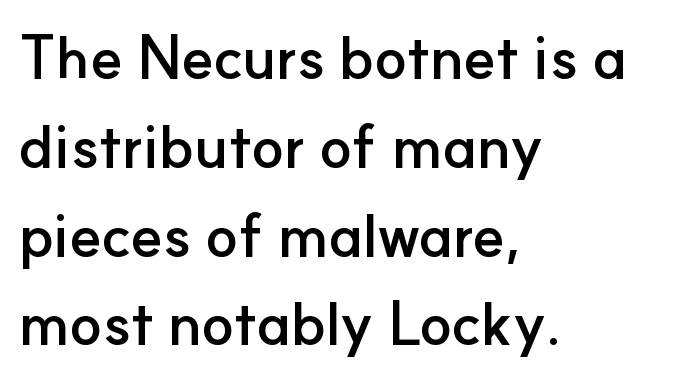
The image shows 60 px semibold sans-serif type, upright; set left-aligned, normal line spacing (1.48x), normal letter spacing, not underlined; low stroke contrast and a small x-height.
